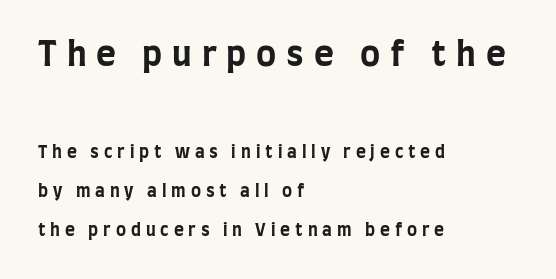
{"serif": "no", "italic": "no", "bold": "yes", "weight": "bold", "width": "condensed", "stroke_contrast": "low", "x_height": "large", "monospaced": "no", "underline": "no", "align": "left", "line_spacing": "loose", "line_spacing_ratio": 2.31, "letter_spacing": "wide", "letter_spacing_em": 0.29, "larger_block": "first", "size_ratio": 2.0, "glyph_px": 34}
